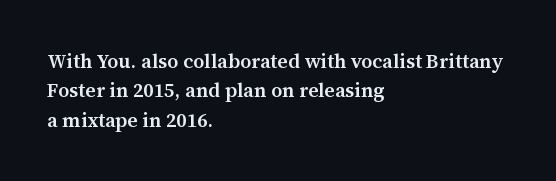
The image shows 20 px text type, upright; set left-aligned, normal line spacing (1.47x), normal letter spacing, not underlined.
